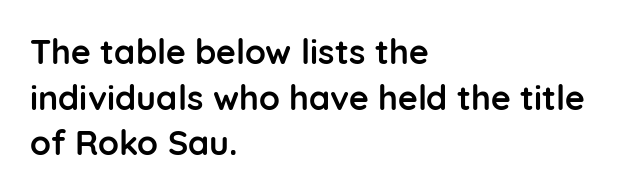
Q: Is the text bold? A: Yes.
Q: Is the text italic (slanted)? A: No, it is upright.
Q: Is the typeface a serif or a sans-serif typeface? A: Sans-serif.
Q: Is the text underlined? A: No.
Q: How is the paragraph aligned? A: Left-aligned.
Q: Is the spacing between letters normal or unusually wide? A: Normal.
Q: Is the spacing between lines tight, normal or loose? A: Normal.
Q: Width (condensed, normal, or wide)? A: Normal.
Q: Stroke contrast? A: Low.
Q: x-height? A: Medium.
Q: Monospaced? A: No.
